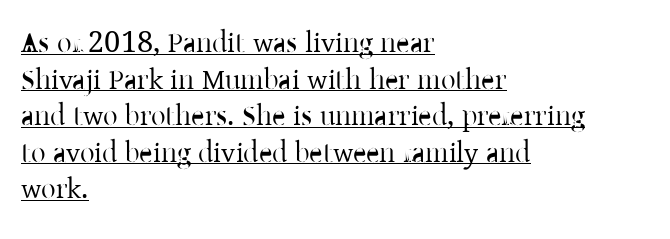
Q: Is the text bold? A: No.
Q: Is the text italic (slanted)? A: No, it is upright.
Q: Is the typeface a serif or a sans-serif typeface? A: Serif.
Q: Is the text underlined? A: Yes.
Q: How is the paragraph aligned? A: Left-aligned.
Q: Is the spacing between letters normal or unusually wide? A: Normal.
Q: Is the spacing between lines tight, normal or loose? A: Normal.
Q: Width (condensed, normal, or wide)? A: Normal.
Q: Stroke contrast? A: Low.
Q: x-height? A: Medium.
Q: Monospaced? A: No.
